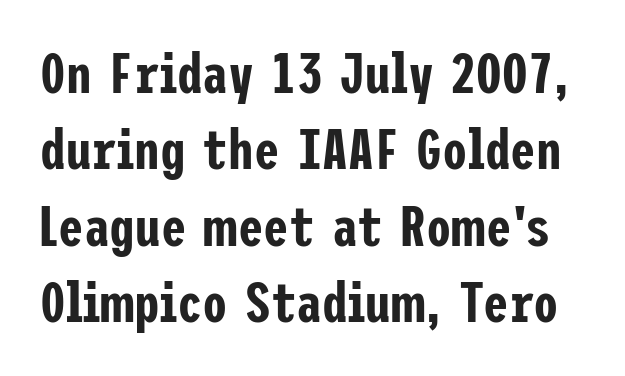
The image shows 57 px condensed sans-serif type, upright; set normal line spacing (1.34x), normal letter spacing, not underlined; low stroke contrast and a medium x-height.
